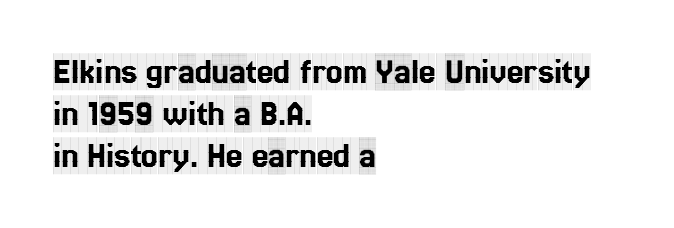
Q: Is the text italic (slanted)? A: No, it is upright.
Q: Is the typeface a serif or a sans-serif typeface? A: Serif.
Q: Is the text underlined? A: No.
Q: How is the paragraph aligned? A: Left-aligned.
Q: Is the spacing between letters normal or unusually wide? A: Normal.
Q: Is the spacing between lines tight, normal or loose? A: Tight.
Q: Width (condensed, normal, or wide)? A: Condensed.
Q: x-height? A: Large.
Q: Monospaced? A: No.
